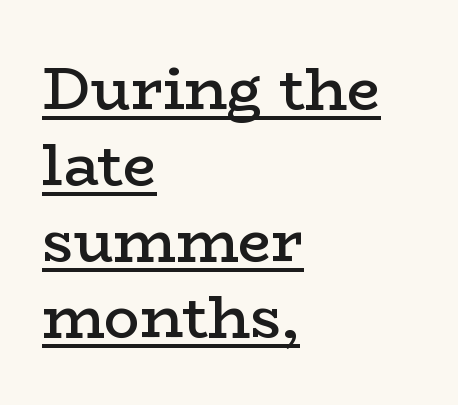
Q: Is the text bold? A: Semi-bold.
Q: Is the text italic (slanted)? A: No, it is upright.
Q: Is the typeface a serif or a sans-serif typeface? A: Serif.
Q: Is the text underlined? A: Yes.
Q: How is the paragraph aligned? A: Left-aligned.
Q: Is the spacing between letters normal or unusually wide? A: Normal.
Q: Is the spacing between lines tight, normal or loose? A: Normal.
Q: Width (condensed, normal, or wide)? A: Wide.
Q: Stroke contrast? A: Low.
Q: x-height? A: Medium.
Q: Monospaced? A: No.
